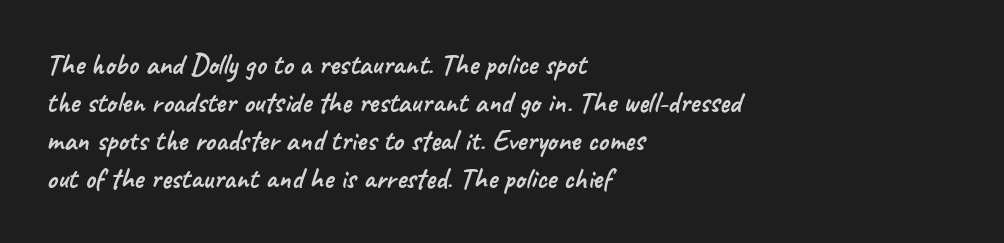
Q: Is the typeface a serif or a sans-serif typeface? A: Sans-serif.
Q: Is the text underlined? A: No.
Q: How is the paragraph aligned? A: Left-aligned.
Q: Is the spacing between letters normal or unusually wide? A: Normal.
Q: Is the spacing between lines tight, normal or loose? A: Normal.
Q: Width (condensed, normal, or wide)? A: Normal.
Q: Stroke contrast? A: Low.
Q: x-height? A: Small.
Q: Monospaced? A: No.
